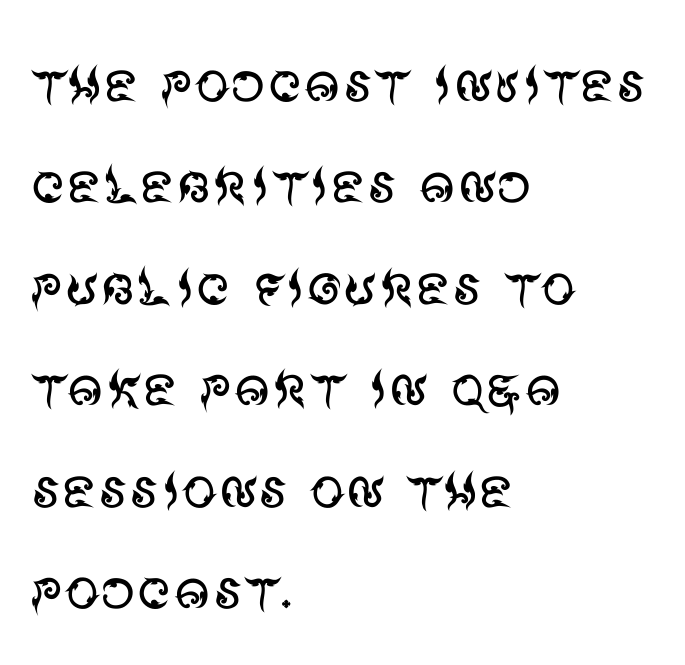
You can tell from the bare stems that sans-serif type was used. Descenders hang freely into open space. The lines sit at an ordinary, default distance from one another. Nope, not italic — everything's standing straight. How are the letters spaced? Ordinarily, with no added tracking.
